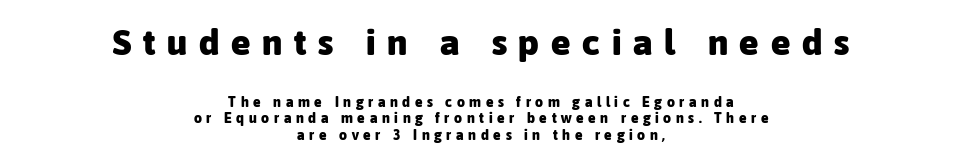
{"serif": "no", "italic": "no", "bold": "yes", "weight": "heavy", "width": "normal", "stroke_contrast": "low", "x_height": "medium", "monospaced": "no", "underline": "no", "align": "center", "line_spacing_ratio": 1.19, "letter_spacing": "wide", "letter_spacing_em": 0.33, "larger_block": "first", "size_ratio": 2.57, "glyph_px": 36}
